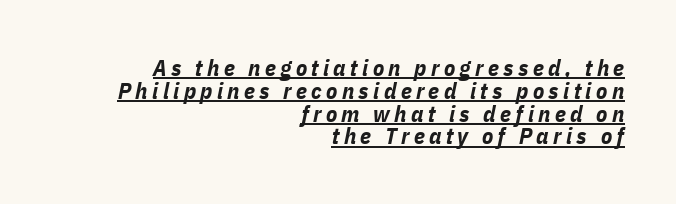
{"italic": "yes", "lean": "right", "slant_degrees": 11, "bold": "yes", "underline": "yes", "align": "right", "line_spacing": "tight", "line_spacing_ratio": 0.99, "glyph_px": 23}
